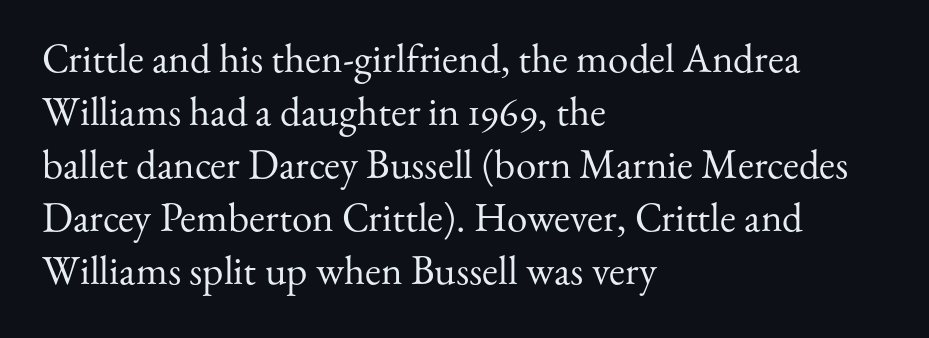
The face looks like a standard text weight, possibly lighter. Letterform terminals end in serifs throughout the passage. The space between consecutive lines is moderate. Is the block centered? No — it sits flush against the left margin.
